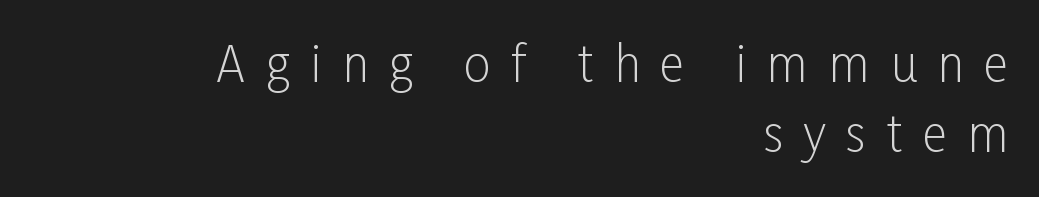
The image shows 48 px light, condensed sans-serif type, upright; set right-aligned, normal line spacing (1.46x), unusually wide letter spacing (+0.42 em), not underlined; low stroke contrast and a medium x-height.
